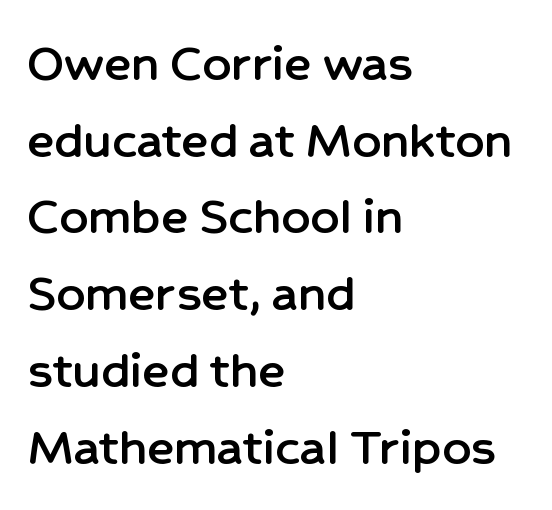
Horizontal bands of white between lines are of average thickness. Proportional: the letters do not fall into vertical columns. You can tell it's not italic because the verticals are truly vertical. Horizontally, the lines are justified to the leading edge only.
